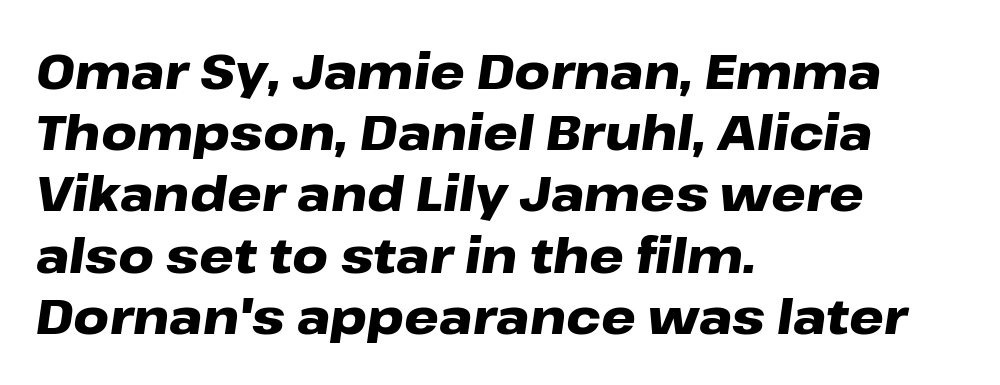
{"italic": "yes", "lean": "right", "slant_degrees": 8, "bold": "yes", "weight": "heavy", "width": "wide", "stroke_contrast": "low", "x_height": "medium", "monospaced": "no", "underline": "no", "align": "left", "line_spacing": "normal", "line_spacing_ratio": 1.25, "letter_spacing": "normal", "letter_spacing_em": 0.0, "glyph_px": 49}
